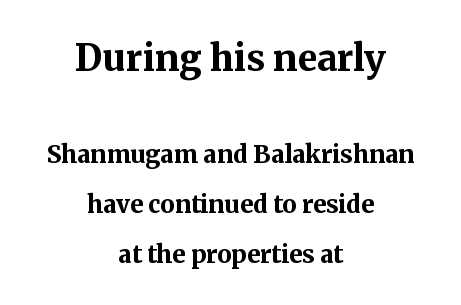
The image shows 36 px bold serif type, upright; set centered, loose line spacing (2.08x), normal letter spacing, not underlined; the first (top) block is 1.5x larger; medium stroke contrast and a medium x-height.
